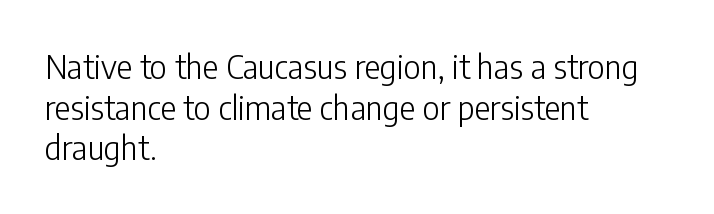
Q: Is the text bold? A: No.
Q: Is the text italic (slanted)? A: No, it is upright.
Q: Is the typeface a serif or a sans-serif typeface? A: Sans-serif.
Q: Is the text underlined? A: No.
Q: How is the paragraph aligned? A: Left-aligned.
Q: Is the spacing between letters normal or unusually wide? A: Normal.
Q: Width (condensed, normal, or wide)? A: Condensed.
Q: Stroke contrast? A: Low.
Q: x-height? A: Medium.
Q: Monospaced? A: No.
